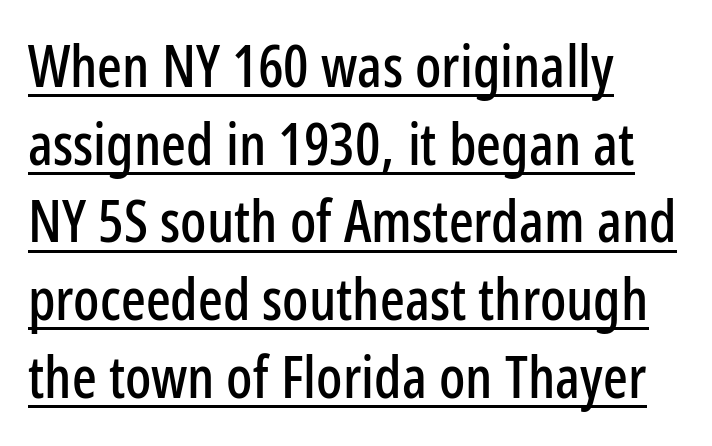
No italicization has been applied; the sample stays upright. Caption: standard tracking, unaltered. The rag falls on the right side of this text block. Varying glyph widths throughout — classic text-font behaviour.
